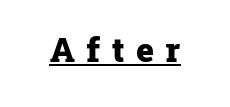
The image shows 34 px heavy serif type, upright; set unusually wide letter spacing (+0.34 em), underlined; low stroke contrast and a medium x-height.
